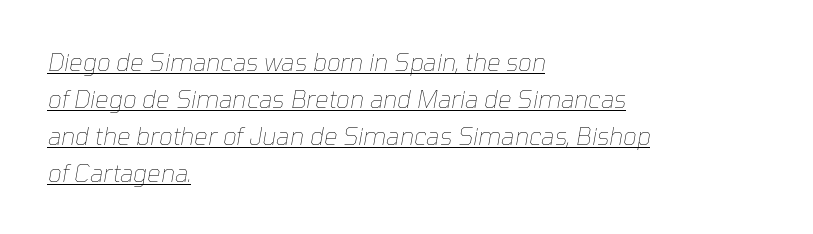
Q: Is the text bold? A: No.
Q: Is the text italic (slanted)? A: Yes, it leans right by about 10 degrees.
Q: Is the text underlined? A: Yes.
Q: How is the paragraph aligned? A: Left-aligned.
Q: Is the spacing between letters normal or unusually wide? A: Normal.
Q: Is the spacing between lines tight, normal or loose? A: Normal.
